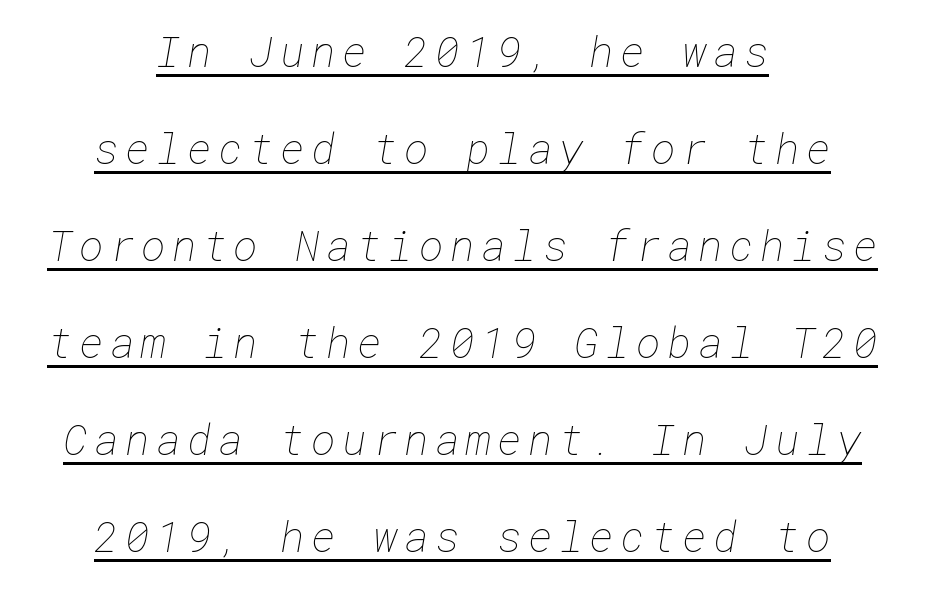
{"bold": "no", "weight": "thin", "width": "normal", "stroke_contrast": "low", "x_height": "medium", "underline": "yes", "align": "center", "line_spacing": "loose", "line_spacing_ratio": 2.31, "glyph_px": 42}
